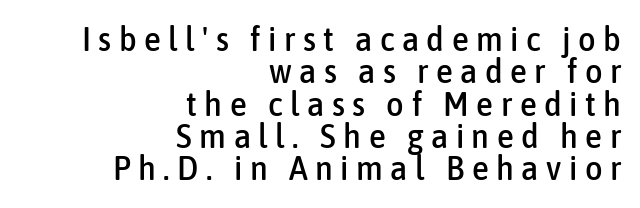
Look at the bottom of the vertical strokes: they stop flat, with no serifs. Ordinary non-slanted type is in use. Plain, unruled lines of type. Short note: letters widely spaced.
